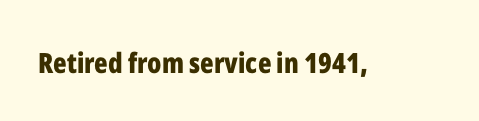
{"serif": "no", "italic": "no", "bold": "yes", "weight": "bold", "width": "condensed", "stroke_contrast": "low", "x_height": "medium", "monospaced": "no", "underline": "no", "letter_spacing": "normal", "letter_spacing_em": 0.0, "glyph_px": 28}
